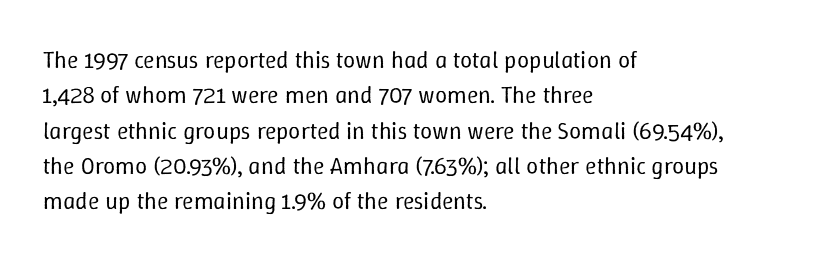
Tracking value appears to be zero — textbook default spacing. Posture: straight, roman, zero tilt. Leftover space on each line is placed entirely after the last word. This is not heavy type; no bold has been used.
